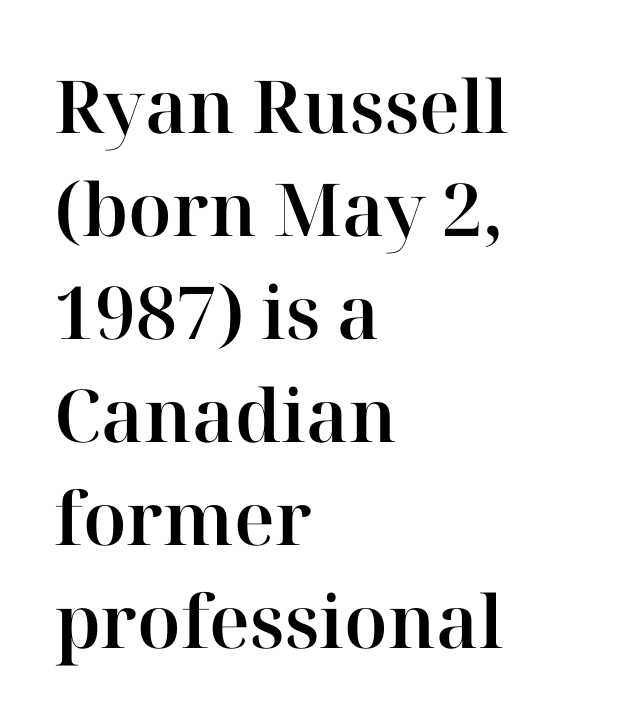
{"serif": "yes", "italic": "no", "width": "normal", "stroke_contrast": "high", "x_height": "medium", "monospaced": "no", "underline": "no", "align": "left", "line_spacing": "normal", "line_spacing_ratio": 1.41, "letter_spacing": "normal", "letter_spacing_em": 0.0, "glyph_px": 73}
